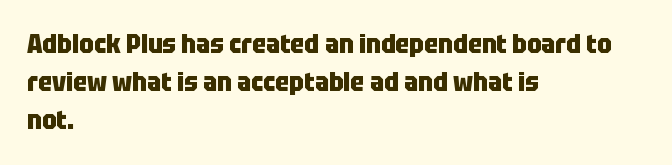
Q: Is the text bold? A: Yes.
Q: Is the text italic (slanted)? A: No, it is upright.
Q: Is the text underlined? A: No.
Q: How is the paragraph aligned? A: Left-aligned.
Q: Is the spacing between letters normal or unusually wide? A: Normal.
Q: Is the spacing between lines tight, normal or loose? A: Normal.
